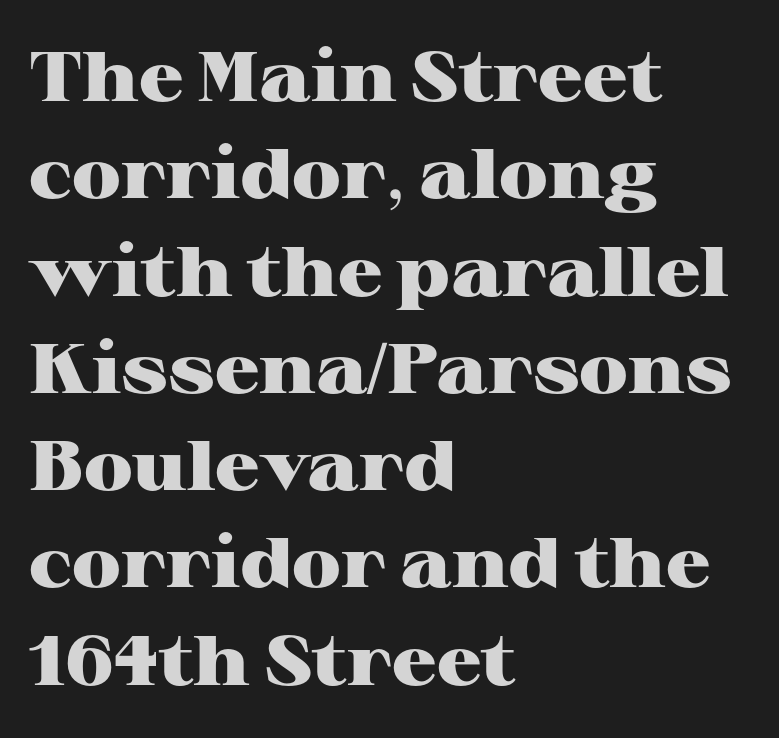
{"serif": "yes", "italic": "no", "bold": "yes", "weight": "heavy", "width": "wide", "stroke_contrast": "high", "x_height": "medium", "monospaced": "no", "underline": "no", "align": "left", "line_spacing": "normal", "line_spacing_ratio": 1.39, "letter_spacing": "normal", "letter_spacing_em": 0.0, "glyph_px": 70}
